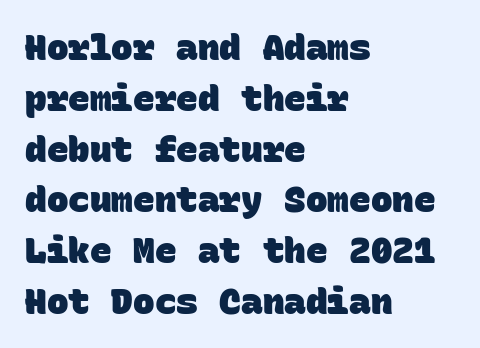
{"serif": "no", "bold": "yes", "weight": "heavy", "width": "normal", "stroke_contrast": "low", "x_height": "large", "monospaced": "yes", "underline": "no", "align": "left", "line_spacing": "normal", "line_spacing_ratio": 1.41, "letter_spacing": "normal", "letter_spacing_em": 0.0, "glyph_px": 36}
